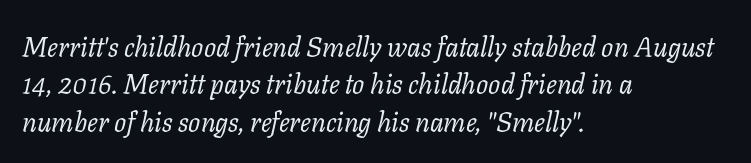
Q: Is the text bold? A: No.
Q: Is the text italic (slanted)? A: Yes, it leans right by about 11 degrees.
Q: Is the text underlined? A: No.
Q: How is the paragraph aligned? A: Left-aligned.
Q: Is the spacing between letters normal or unusually wide? A: Normal.
Q: Is the spacing between lines tight, normal or loose? A: Normal.
